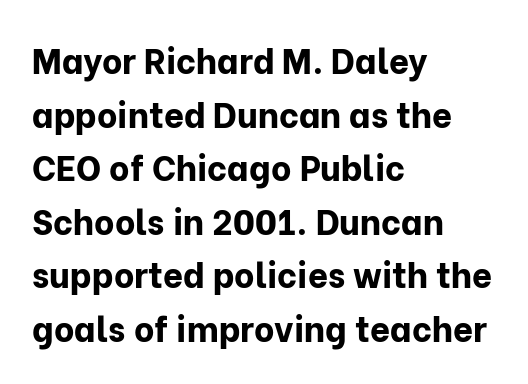
Each new line begins a customary step beneath the previous one. Ordinary non-slanted type is in use. Heavy, bold letterforms. Short and long lines alike share a common starting point at left. Descenders are the only things crossing below the line.
